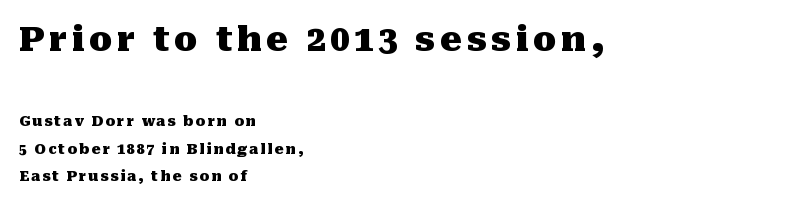
Q: Is the text bold? A: Yes.
Q: Is the text italic (slanted)? A: No, it is upright.
Q: Is the typeface a serif or a sans-serif typeface? A: Serif.
Q: Is the text underlined? A: No.
Q: How is the paragraph aligned? A: Left-aligned.
Q: Is the spacing between lines tight, normal or loose? A: Loose.
Q: Which block of text is set in a larger size, the first (top) or the second (bottom)? A: The first (top) one.
Q: Width (condensed, normal, or wide)? A: Normal.
Q: Stroke contrast? A: Medium.
Q: x-height? A: Medium.
Q: Monospaced? A: No.
